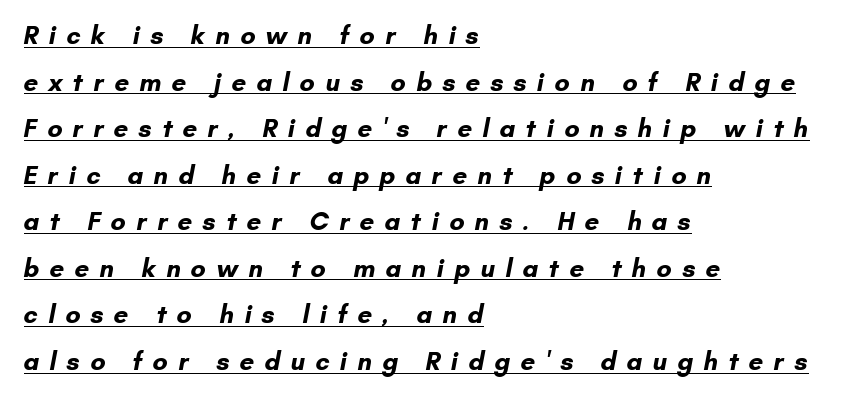
{"bold": "yes", "underline": "yes", "align": "left", "line_spacing_ratio": 1.79, "letter_spacing": "wide", "letter_spacing_em": 0.39, "glyph_px": 26}
